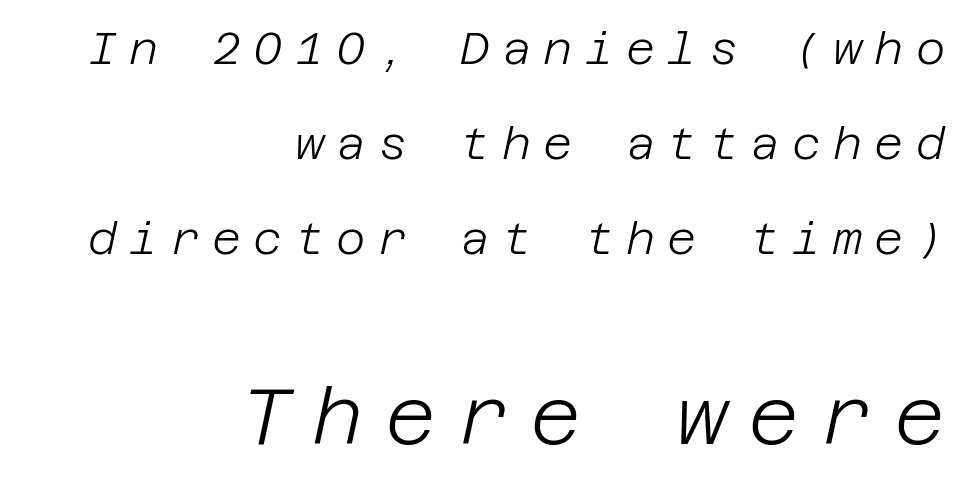
Each line ends at the same right margin while the left side varies. Vertical stems look standard width or narrower in stroke. The gaps between neighbouring characters are conspicuously large. If you squint, the bottom block still reads clearly — it's the larger of the two. Tall strokes in this sample are angled rather than plumb. The glyphs are unaccompanied by any horizontal stroke below them.
